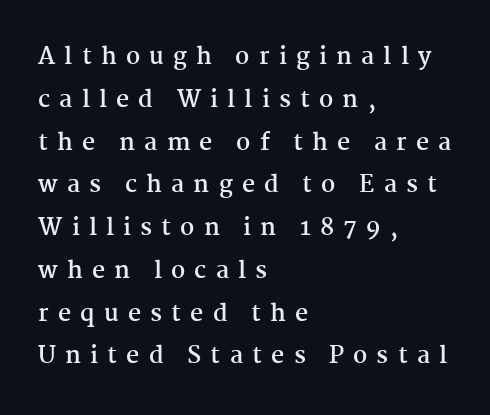
Plain, unruled lines of type. Weight check: bold — yes, fully. Leftover space on each line is placed entirely after the last word. Inter-character spacing is expanded well beyond the font's built-in metrics.
